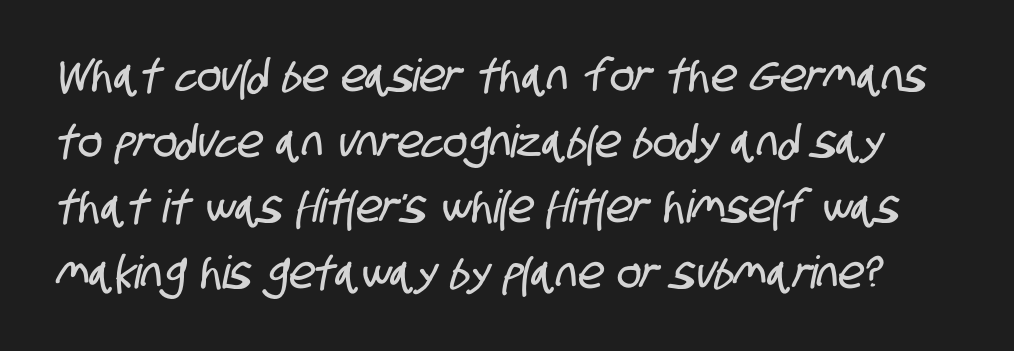
{"serif": "no", "width": "condensed", "stroke_contrast": "low", "x_height": "large", "monospaced": "no", "underline": "no", "line_spacing": "normal", "line_spacing_ratio": 1.46, "letter_spacing": "normal", "letter_spacing_em": 0.0, "glyph_px": 45}
